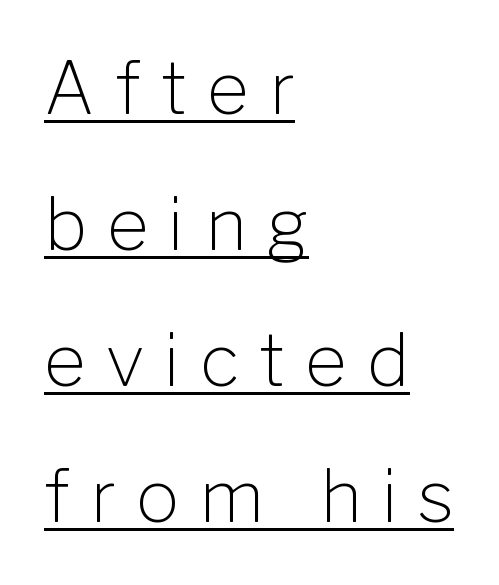
This reads as an unemphasized weight, regular at the heaviest. Casual observation: everything's shoved over to the left. The tracking jumps out immediately: characters are airy and widely separated. To sum up the face: it is a sans, with no serifs. The rendering uses the underline text-decoration. The passage shown is typed in a proportional face where columns would drift.
